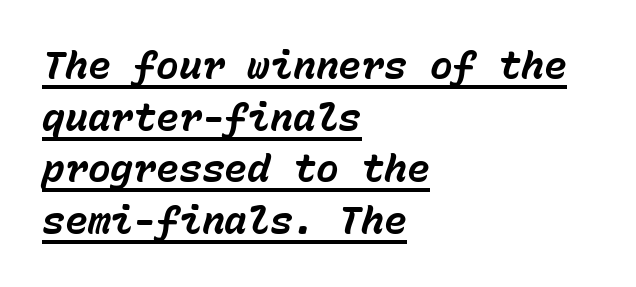
Q: Is the text bold? A: Yes.
Q: Is the text italic (slanted)? A: Yes, it leans right by about 15 degrees.
Q: Is the text underlined? A: Yes.
Q: How is the paragraph aligned? A: Left-aligned.
Q: Is the spacing between letters normal or unusually wide? A: Normal.
Q: Is the spacing between lines tight, normal or loose? A: Normal.
Q: Width (condensed, normal, or wide)? A: Normal.
Q: Stroke contrast? A: Low.
Q: x-height? A: Medium.
Q: Monospaced? A: Yes.
